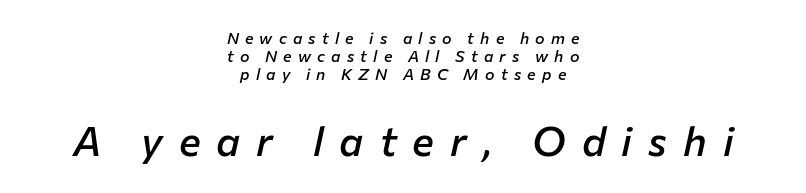
{"italic": "yes", "lean": "right", "slant_degrees": 12, "bold": "semi", "weight": "semibold", "width": "normal", "stroke_contrast": "low", "x_height": "medium", "monospaced": "no", "underline": "no", "align": "center", "line_spacing": "tight", "line_spacing_ratio": 1.13, "letter_spacing": "wide", "letter_spacing_em": 0.39, "larger_block": "second", "size_ratio": 2.56, "glyph_px": 41}
